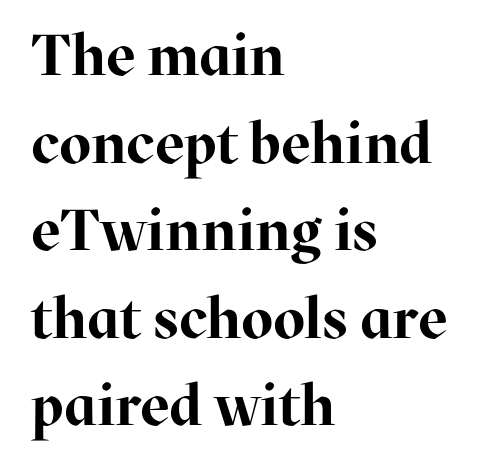
The image shows 58 px bold serif type, upright; set left-aligned, normal line spacing (1.51x), normal letter spacing, not underlined; high stroke contrast and a medium x-height.
